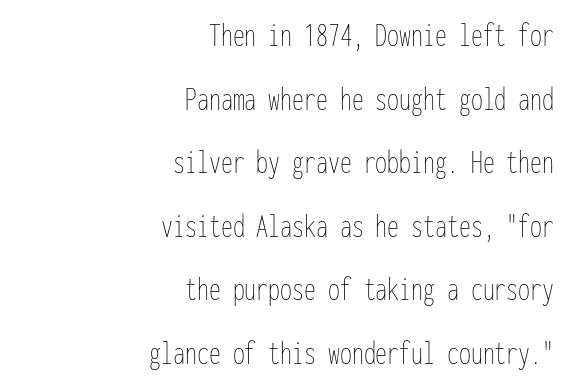
The image shows 34 px thin, condensed type, upright, monospaced; set right-aligned, line spacing 1.87x, normal letter spacing, not underlined; low stroke contrast and a medium x-height.
